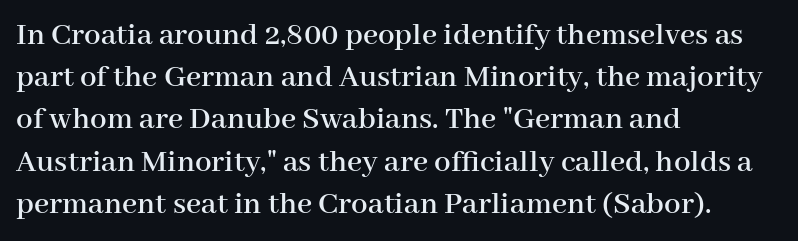
Standard letterfit; no display-style spreading of the glyphs. This rendering features lettering with no underline. In terms of leading, this rendering sits right in the middle. This rendering uses left alignment, leaving the right contour irregular. What kind of face is this? One with serifs. The face used here is proportionally spaced, like ordinary book or web type.
